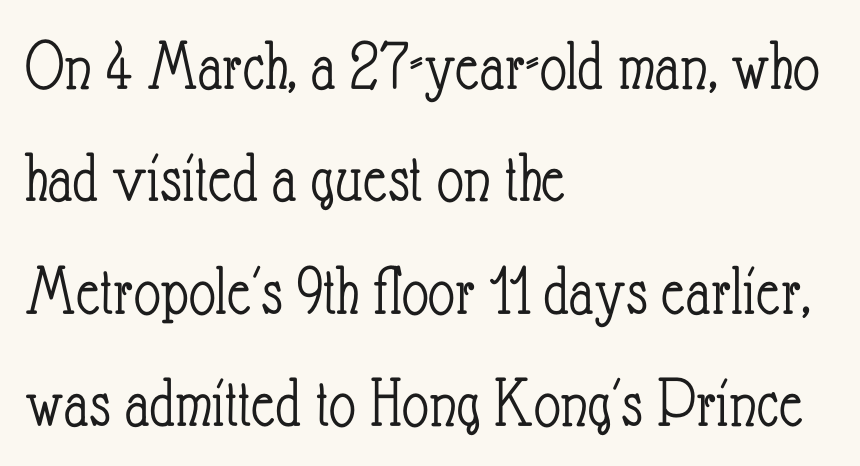
Q: Is the text bold? A: No.
Q: Is the text italic (slanted)? A: No, it is upright.
Q: Is the text underlined? A: No.
Q: How is the paragraph aligned? A: Left-aligned.
Q: Is the spacing between letters normal or unusually wide? A: Normal.
Q: Is the spacing between lines tight, normal or loose? A: Normal.
Q: Width (condensed, normal, or wide)? A: Condensed.
Q: Stroke contrast? A: Low.
Q: x-height? A: Small.
Q: Monospaced? A: No.
